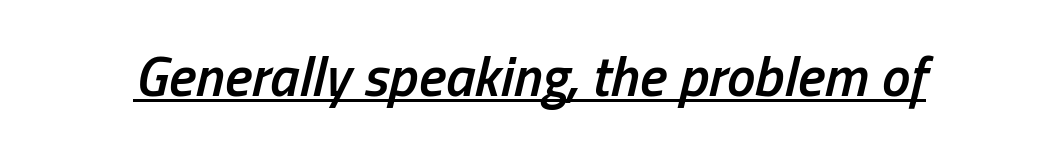
The image shows 57 px semibold, condensed type, italic (leaning right); set normal letter spacing, underlined; low stroke contrast and a medium x-height.
